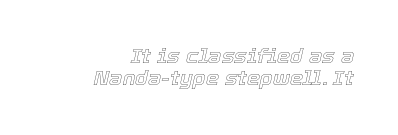
The image shows 21 px text type, italic (leaning right); set right-aligned, tight line spacing (1.05x), normal letter spacing, not underlined.
